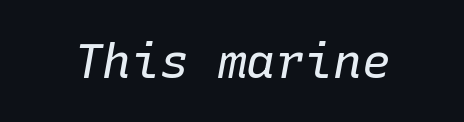
{"italic": "yes", "lean": "right", "slant_degrees": 10, "bold": "no", "weight": "regular", "width": "normal", "stroke_contrast": "low", "x_height": "medium", "monospaced": "yes", "underline": "no", "letter_spacing": "normal", "letter_spacing_em": 0.0, "glyph_px": 48}
